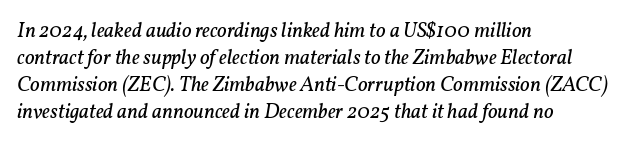
Q: Is the text bold? A: No.
Q: Is the text italic (slanted)? A: Yes, it leans right by about 11 degrees.
Q: Is the text underlined? A: No.
Q: How is the paragraph aligned? A: Left-aligned.
Q: Is the spacing between letters normal or unusually wide? A: Normal.
Q: Is the spacing between lines tight, normal or loose? A: Normal.
